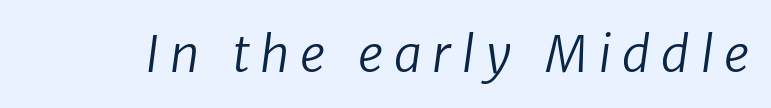
Q: Is the text bold? A: No.
Q: Is the typeface a serif or a sans-serif typeface? A: Sans-serif.
Q: Is the text underlined? A: No.
Q: Is the spacing between letters normal or unusually wide? A: Unusually wide.
Q: Width (condensed, normal, or wide)? A: Normal.
Q: Stroke contrast? A: Low.
Q: x-height? A: Medium.
Q: Monospaced? A: No.
